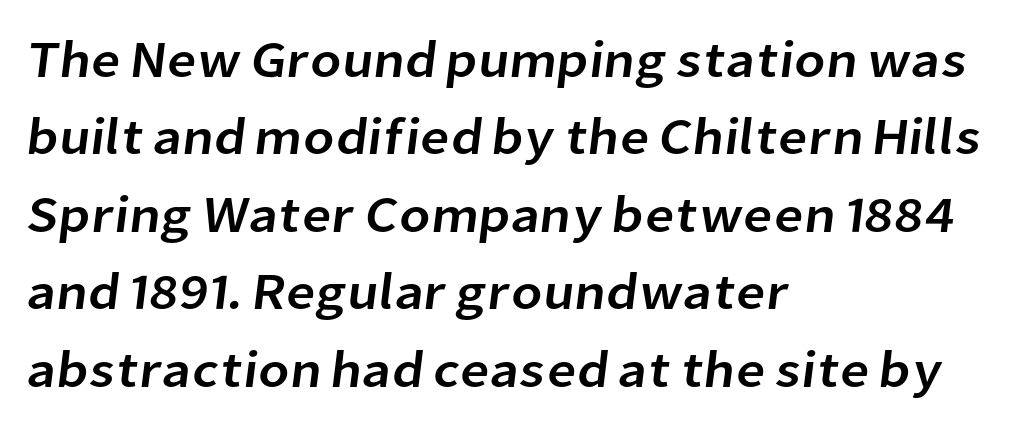
The image shows 52 px sans-serif type; set left-aligned, normal line spacing (1.49x), normal letter spacing, not underlined; low stroke contrast and a medium x-height.
